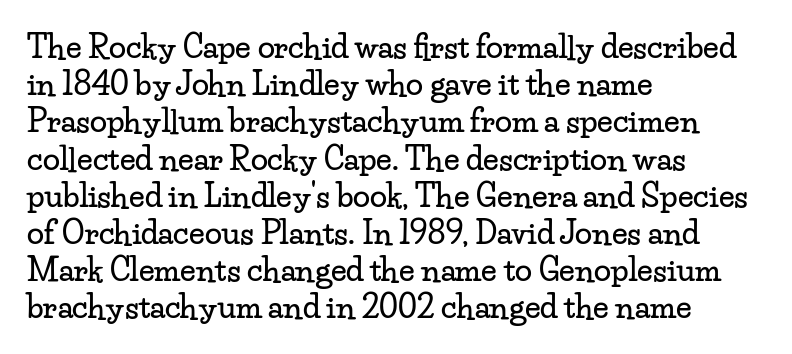
Q: Is the text italic (slanted)? A: No, it is upright.
Q: Is the typeface a serif or a sans-serif typeface? A: Serif.
Q: Is the text underlined? A: No.
Q: How is the paragraph aligned? A: Left-aligned.
Q: Is the spacing between letters normal or unusually wide? A: Normal.
Q: Width (condensed, normal, or wide)? A: Wide.
Q: Stroke contrast? A: Low.
Q: x-height? A: Small.
Q: Monospaced? A: No.
